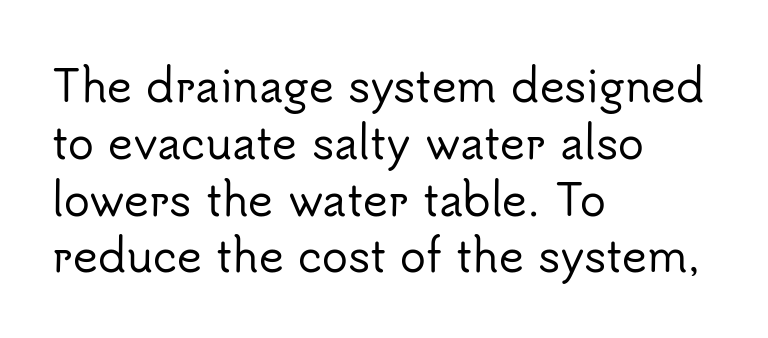
The image shows 43 px sans-serif type, upright; set left-aligned, normal line spacing (1.32x), normal letter spacing, not underlined; low stroke contrast and a small x-height.
